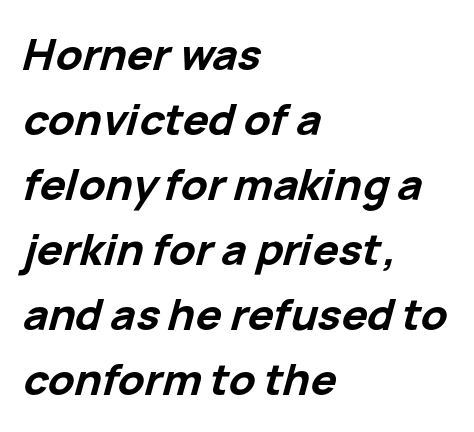
The image shows 43 px bold type, italic (leaning right); set left-aligned, normal line spacing (1.51x), normal letter spacing, not underlined; low stroke contrast and a medium x-height.
